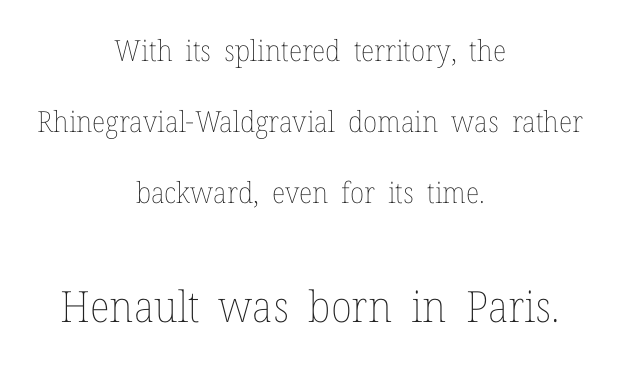
Q: Is the text bold? A: No.
Q: Is the text italic (slanted)? A: No, it is upright.
Q: Is the text underlined? A: No.
Q: How is the paragraph aligned? A: Centered.
Q: Is the spacing between letters normal or unusually wide? A: Normal.
Q: Is the spacing between lines tight, normal or loose? A: Loose.
Q: Which block of text is set in a larger size, the first (top) or the second (bottom)? A: The second (bottom) one.
Q: Width (condensed, normal, or wide)? A: Normal.
Q: Stroke contrast? A: Low.
Q: x-height? A: Medium.
Q: Monospaced? A: No.
